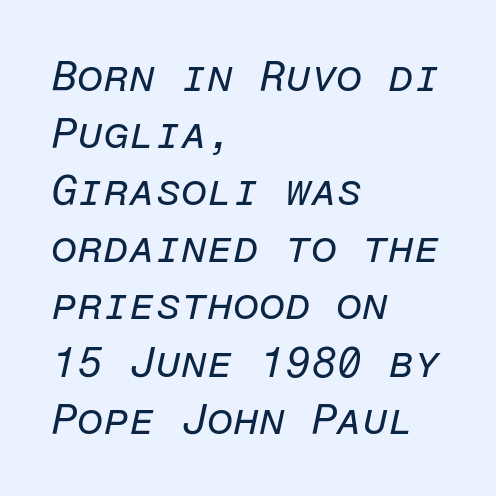
Q: Is the text bold? A: No.
Q: Is the text italic (slanted)? A: Yes, it leans right by about 12 degrees.
Q: Is the text underlined? A: No.
Q: How is the paragraph aligned? A: Left-aligned.
Q: Is the spacing between letters normal or unusually wide? A: Normal.
Q: Is the spacing between lines tight, normal or loose? A: Normal.
Q: Width (condensed, normal, or wide)? A: Normal.
Q: Stroke contrast? A: Low.
Q: x-height? A: Medium.
Q: Monospaced? A: Yes.
